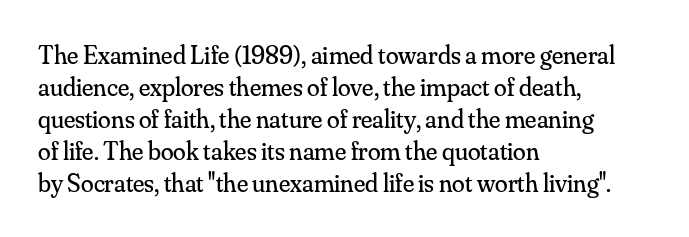
Q: Is the text bold? A: No.
Q: Is the text italic (slanted)? A: No, it is upright.
Q: Is the text underlined? A: No.
Q: How is the paragraph aligned? A: Left-aligned.
Q: Is the spacing between letters normal or unusually wide? A: Normal.
